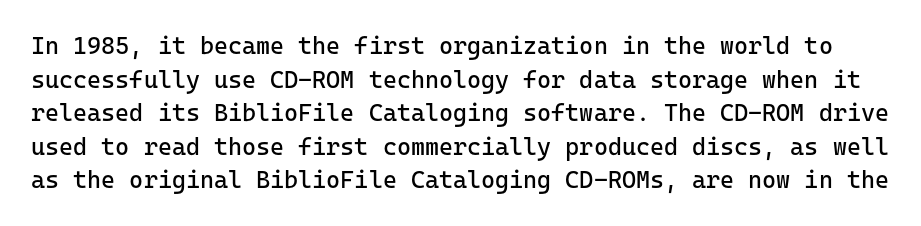
The letters look calm and open, with moderate or lighter stems. Evenly set lines give the paragraph a standard silhouette. The rendering keeps characters at their native spacing. This is roman type, the default non-slanted kind. Glance below the letters and you will spot only blank space.
